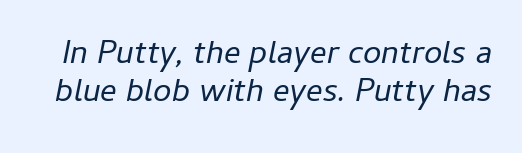
Q: Is the text bold? A: No.
Q: Is the text italic (slanted)? A: Yes, it leans right by about 11 degrees.
Q: Is the text underlined? A: No.
Q: Is the spacing between letters normal or unusually wide? A: Normal.
Q: Width (condensed, normal, or wide)? A: Normal.
Q: Stroke contrast? A: Low.
Q: x-height? A: Medium.
Q: Monospaced? A: No.
